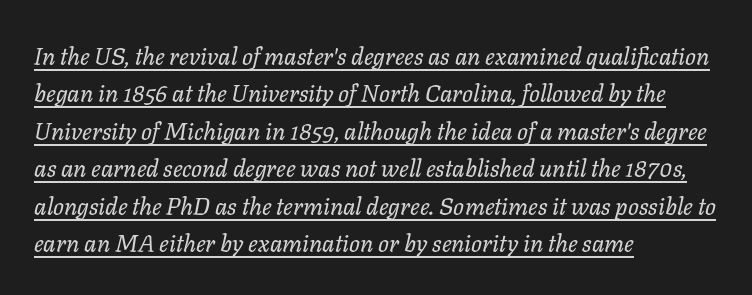
{"italic": "yes", "lean": "right", "slant_degrees": 11, "bold": "no", "underline": "yes", "align": "left", "line_spacing": "normal", "line_spacing_ratio": 1.56, "letter_spacing": "normal", "letter_spacing_em": 0.0, "glyph_px": 24}
